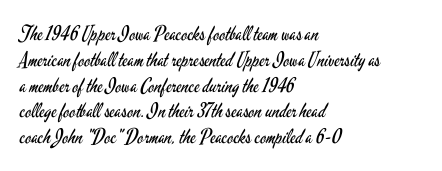
Interline gaps are of average width in this sample. Tracking here is standard; glyphs follow each other at the usual distance. Stroke mass is kept to a normal reading level or below. Beneath every word, the page is bare. Leftover space on each line is placed entirely after the last word.
